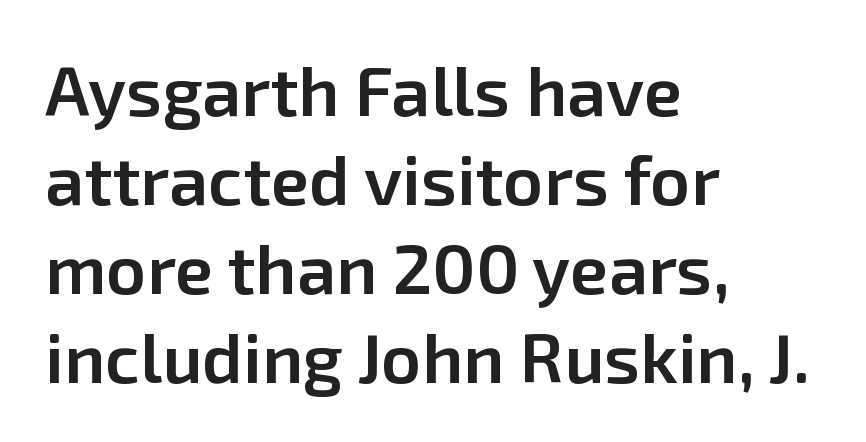
The image shows 70 px semibold sans-serif type, upright; set left-aligned, normal line spacing (1.27x), normal letter spacing, not underlined; low stroke contrast and a medium x-height.
